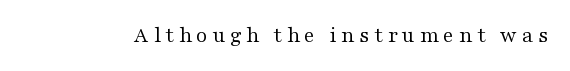
Descenders are the only things crossing below the line. This sample uses an upright cut, with every glyph sitting square on the baseline. Heaviness? Minimal to ordinary, like unemphasized prose. Observe the wide spacing: letters keep a clear distance from each other.
